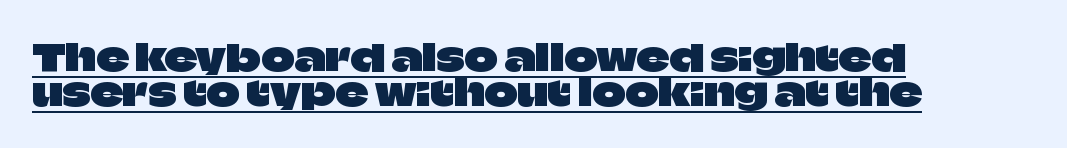
The image shows 36 px sans-serif type, upright; set left-aligned, tight line spacing (0.96x), normal letter spacing, underlined; low stroke contrast and a large x-height.
